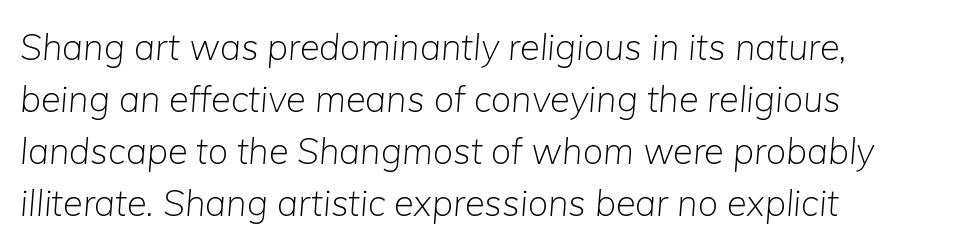
The image shows 36 px light type, italic (leaning right); set left-aligned, normal line spacing (1.44x), normal letter spacing, not underlined; low stroke contrast and a medium x-height.
